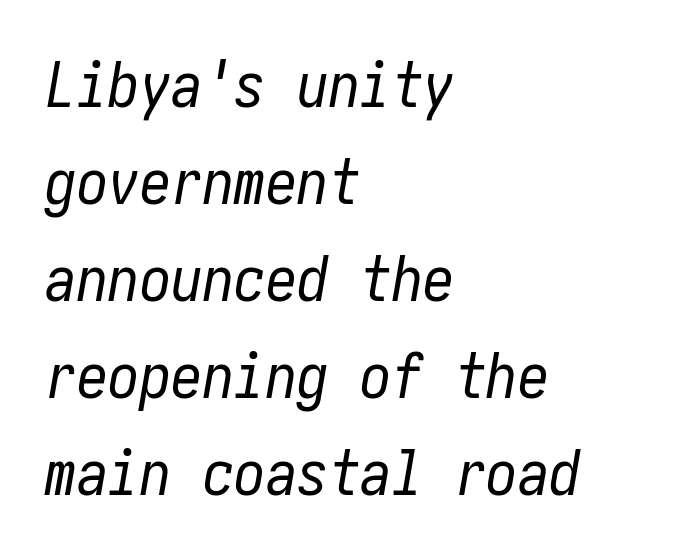
The string is rendered with underlining switched off. This sample uses plain, unmodified letter spacing. The font is comparable to plain body text, perhaps lighter. Successive baselines arrive at the customary interval. When letters slant like this, we call the style italic.
